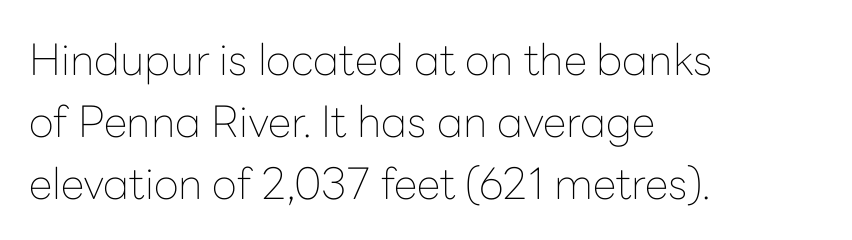
One glance says typical: line gaps are just what's usual. Honestly, the letter spacing is just normal — you wouldn't notice it. The glyphs in this specimen are sans serif. The font sits on the lighter half of the weight spectrum, regular included. Visually the block forms a straight wall on the left and a jagged coastline on the right. Bare-footed words on every line.
